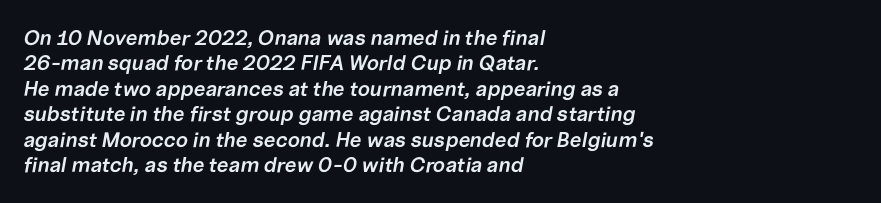
The image shows 21 px text type, italic (leaning right); set left-aligned, line spacing 1.21x, normal letter spacing, not underlined.
